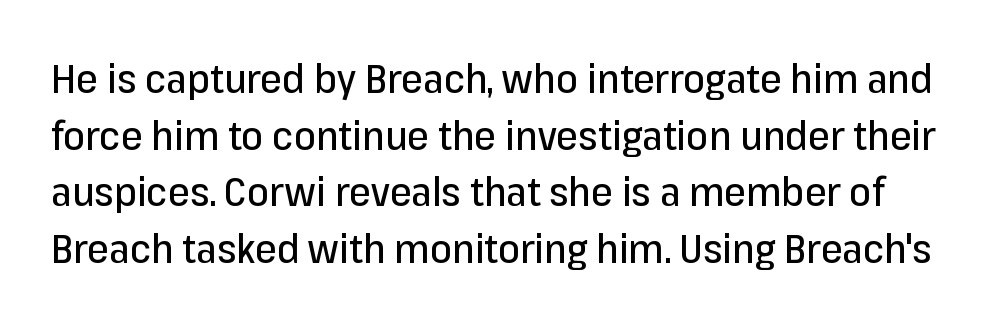
The passage shown is not underscored anywhere. The type family on display is of the sans-serif kind. This is roman type, the default non-slanted kind. Caption: standard tracking, unaltered.
